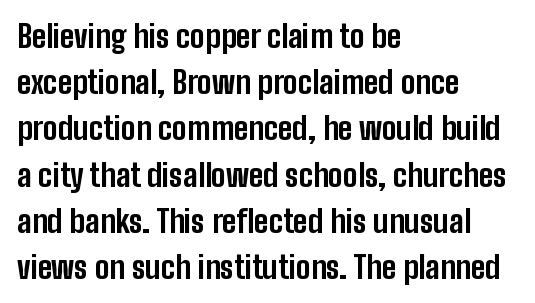
{"serif": "no", "italic": "no", "bold": "yes", "weight": "bold", "width": "condensed", "stroke_contrast": "low", "x_height": "medium", "monospaced": "no", "underline": "no", "align": "left", "line_spacing": "normal", "line_spacing_ratio": 1.49, "letter_spacing": "normal", "letter_spacing_em": 0.0, "glyph_px": 31}
